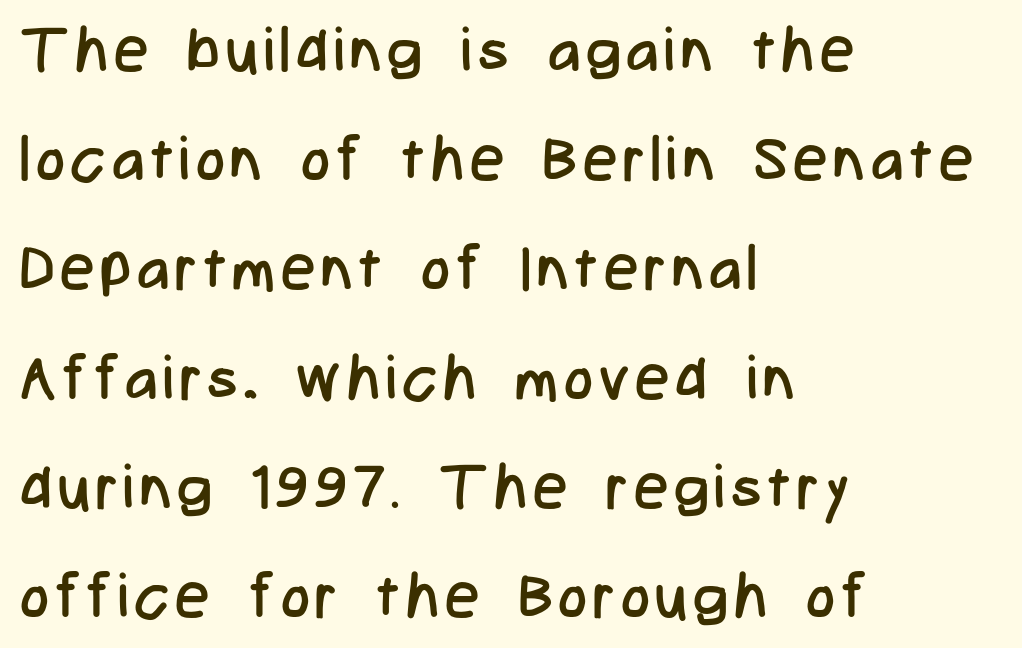
The font family rendered here belongs to the sans-serif group. No word sits above an underline. The letters look calm and open, with moderate or lighter stems. Italic? Not at all — the glyphs are vertical. These lines are set flush left with a ragged right edge.
